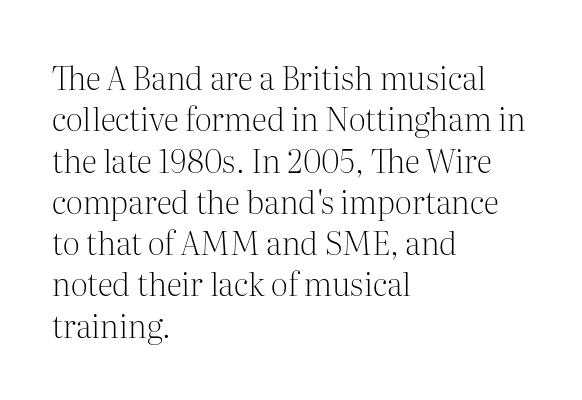
Q: Is the text bold? A: No.
Q: Is the text italic (slanted)? A: No, it is upright.
Q: Is the typeface a serif or a sans-serif typeface? A: Serif.
Q: Is the text underlined? A: No.
Q: How is the paragraph aligned? A: Left-aligned.
Q: Is the spacing between letters normal or unusually wide? A: Normal.
Q: Is the spacing between lines tight, normal or loose? A: Normal.
Q: Width (condensed, normal, or wide)? A: Normal.
Q: Stroke contrast? A: Medium.
Q: x-height? A: Medium.
Q: Monospaced? A: No.
